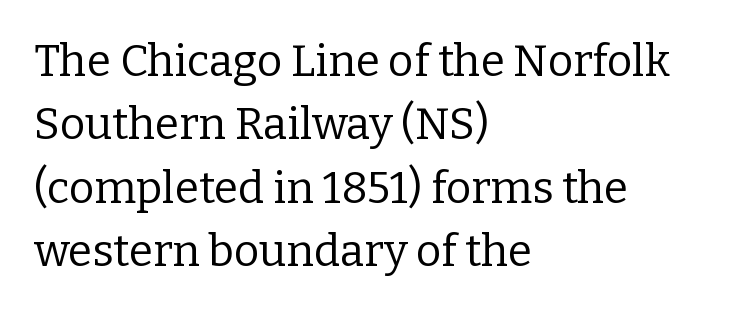
Looks like regular typesetting: each glyph gets only the width it needs. The paragraph shown leans on its left margin. The passage shown is not bold in any degree. The space beneath each line is pristine and unruled.
